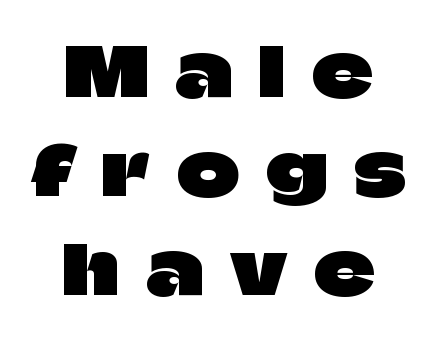
Q: Is the text italic (slanted)? A: No, it is upright.
Q: Is the typeface a serif or a sans-serif typeface? A: Sans-serif.
Q: Is the text underlined? A: No.
Q: How is the paragraph aligned? A: Centered.
Q: Is the spacing between letters normal or unusually wide? A: Unusually wide.
Q: Is the spacing between lines tight, normal or loose? A: Normal.
Q: Width (condensed, normal, or wide)? A: Normal.
Q: Stroke contrast? A: Low.
Q: x-height? A: Large.
Q: Monospaced? A: No.
